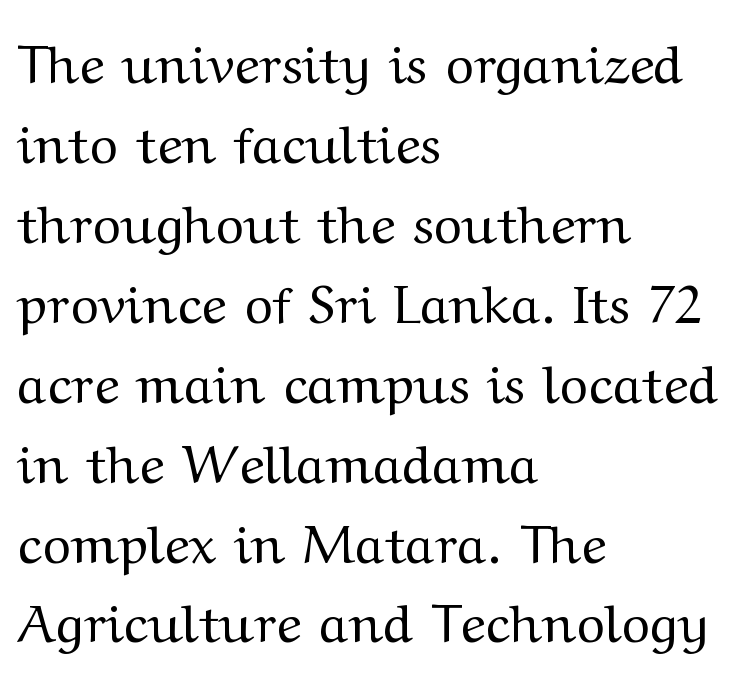
Q: Is the text bold? A: No.
Q: Is the text italic (slanted)? A: No, it is upright.
Q: Is the typeface a serif or a sans-serif typeface? A: Serif.
Q: Is the text underlined? A: No.
Q: How is the paragraph aligned? A: Left-aligned.
Q: Is the spacing between letters normal or unusually wide? A: Normal.
Q: Is the spacing between lines tight, normal or loose? A: Normal.
Q: Width (condensed, normal, or wide)? A: Wide.
Q: Stroke contrast? A: Medium.
Q: x-height? A: Medium.
Q: Monospaced? A: No.
